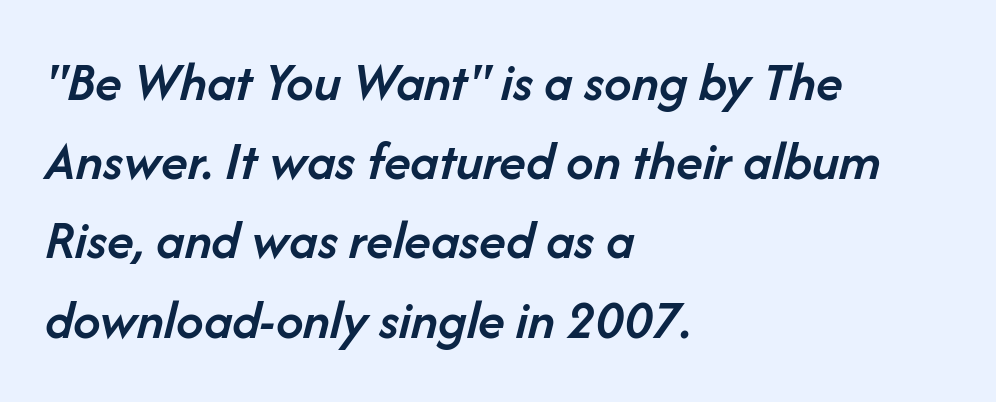
The space between consecutive lines is moderate. Visually the block forms a straight wall on the left and a jagged coastline on the right. Strokes here are thickened, but only to semibold level. A typesetter would mark this as italic.
